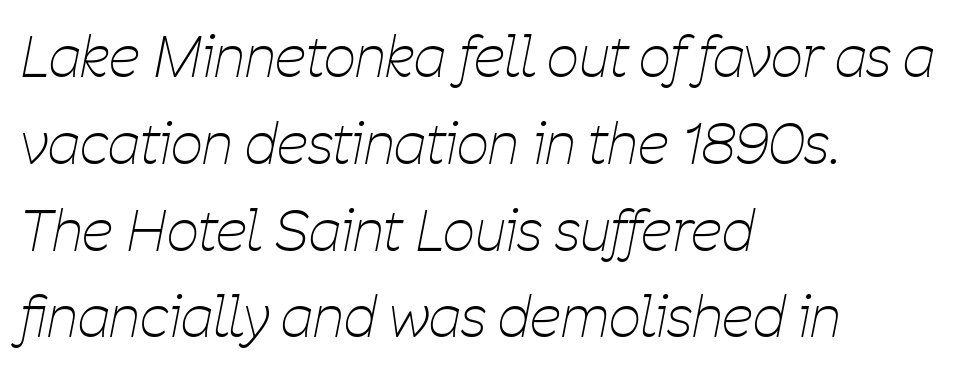
The image shows 56 px thin, condensed type, italic (leaning right); set left-aligned, normal line spacing (1.55x), normal letter spacing, not underlined; low stroke contrast and a medium x-height.
